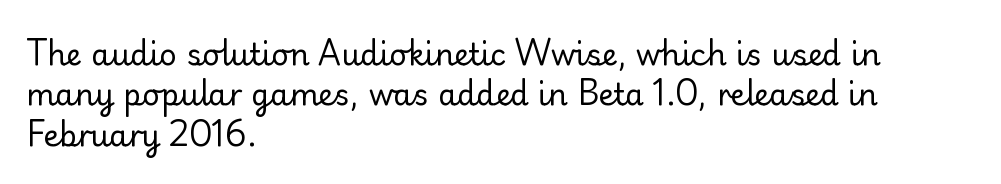
{"serif": "no", "italic": "no", "bold": "no", "weight": "regular", "width": "normal", "stroke_contrast": "low", "x_height": "small", "monospaced": "no", "underline": "no", "align": "left", "line_spacing": "normal", "line_spacing_ratio": 1.35, "letter_spacing": "normal", "letter_spacing_em": 0.0, "glyph_px": 30}
